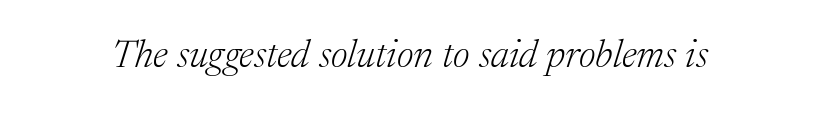
Q: Is the text bold? A: No.
Q: Is the text italic (slanted)? A: Yes, it leans right by about 17 degrees.
Q: Is the typeface a serif or a sans-serif typeface? A: Serif.
Q: Is the text underlined? A: No.
Q: Is the spacing between letters normal or unusually wide? A: Normal.
Q: Width (condensed, normal, or wide)? A: Normal.
Q: Stroke contrast? A: Medium.
Q: x-height? A: Medium.
Q: Monospaced? A: No.
